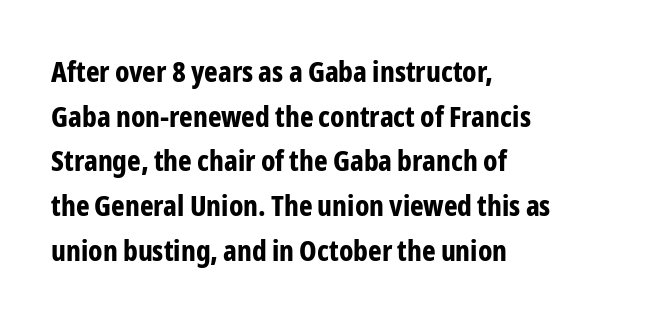
Successive baselines arrive at the customary interval. Each word holds together tightly as a unit, with standard inter-letter gaps. The paragraph shown leans on its left margin. Serif or sans? Sans — the stroke terminals are bare.
